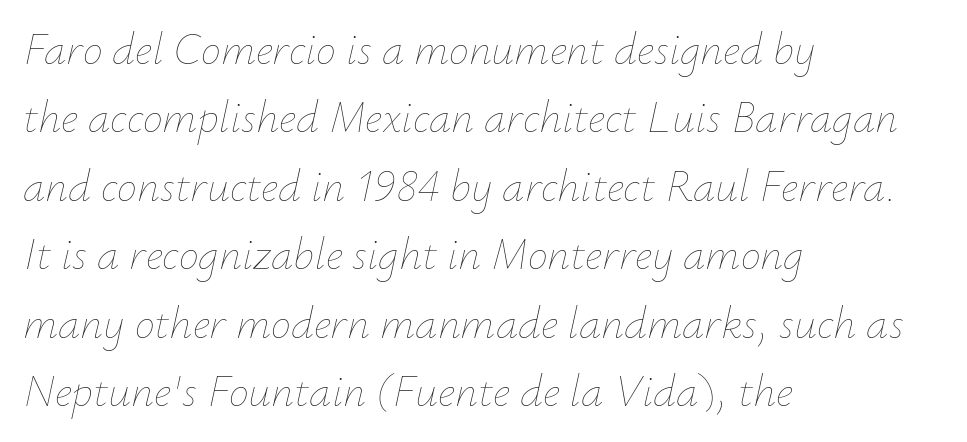
The image shows 45 px thin type, italic (leaning right); set left-aligned, normal line spacing (1.52x), normal letter spacing, not underlined; low stroke contrast and a small x-height.
